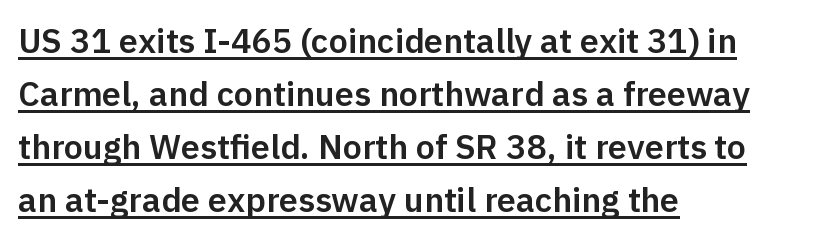
{"serif": "no", "italic": "no", "width": "normal", "stroke_contrast": "low", "x_height": "medium", "monospaced": "no", "underline": "yes", "align": "left", "line_spacing": "normal", "line_spacing_ratio": 1.56, "letter_spacing": "normal", "letter_spacing_em": 0.0, "glyph_px": 34}
